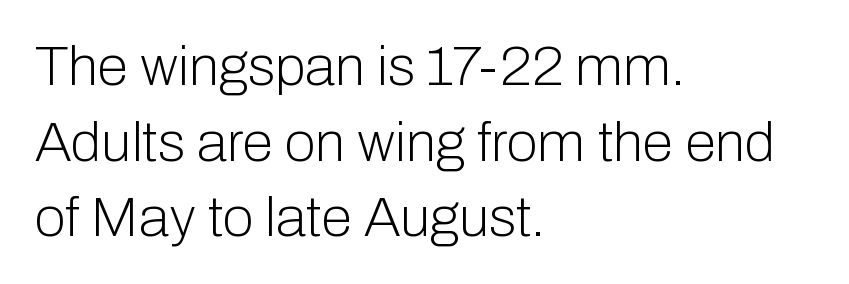
Q: Is the text bold? A: No.
Q: Is the text italic (slanted)? A: No, it is upright.
Q: Is the typeface a serif or a sans-serif typeface? A: Sans-serif.
Q: Is the text underlined? A: No.
Q: How is the paragraph aligned? A: Left-aligned.
Q: Is the spacing between letters normal or unusually wide? A: Normal.
Q: Is the spacing between lines tight, normal or loose? A: Normal.
Q: Width (condensed, normal, or wide)? A: Normal.
Q: Stroke contrast? A: Low.
Q: x-height? A: Medium.
Q: Monospaced? A: No.
